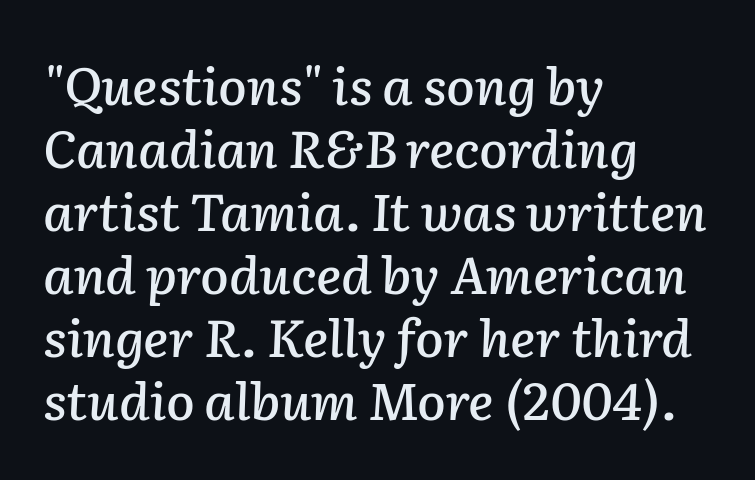
The image shows 52 px text type, italic (leaning right); set left-aligned, line spacing 1.21x, normal letter spacing, not underlined; low stroke contrast and a medium x-height.
